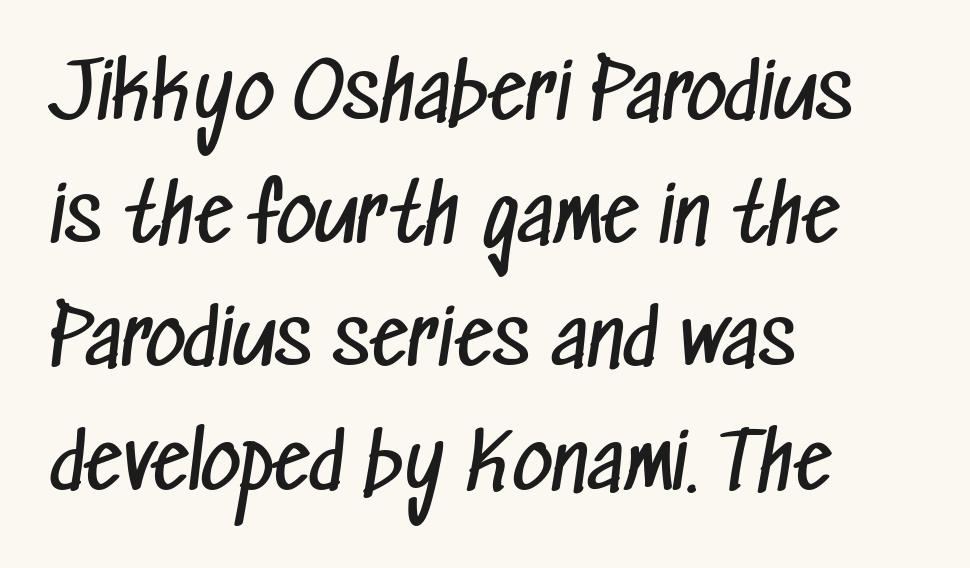
Layout note: lines flush left. The weight tops out at a normal text grade. The line texture is even and compact thanks to regular tracking. Descenders are the only things crossing below the line. Is this a fixed-width face? No — the glyphs have proportional, varying widths.
